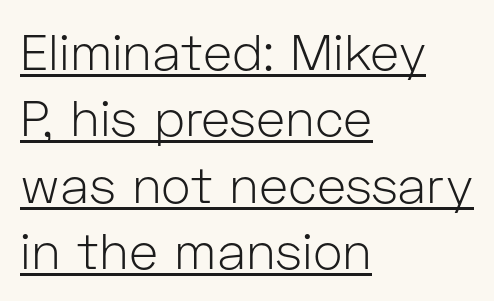
The image shows 50 px light sans-serif type, upright; set left-aligned, normal line spacing (1.33x), normal letter spacing, underlined; low stroke contrast and a medium x-height.
